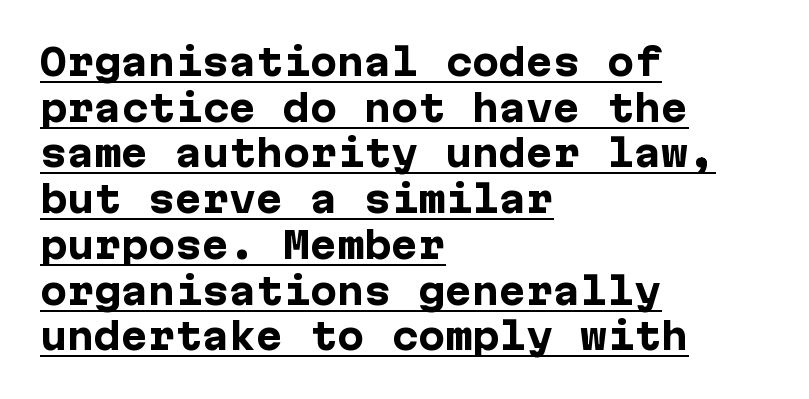
The rendering uses a moderate line-height, typical for paragraphs. The face used here is rendered with its standard letterfit. A student would call this left alignment; a typographer would say flush left, rag right. A continuous stroke trails under the words, as in a hyperlink. Every letter is thick-stroked: bold, no question. Type style note: lacks serifs.
